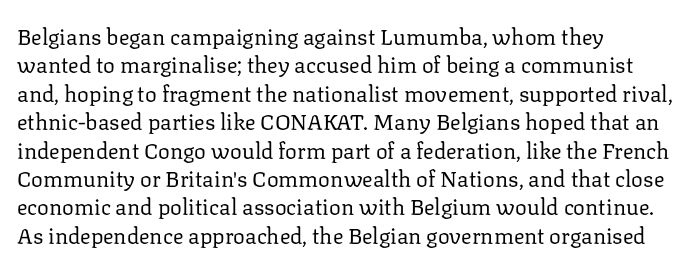
The image shows 22 px text type, upright; set left-aligned, normal line spacing (1.29x), normal letter spacing, not underlined.
